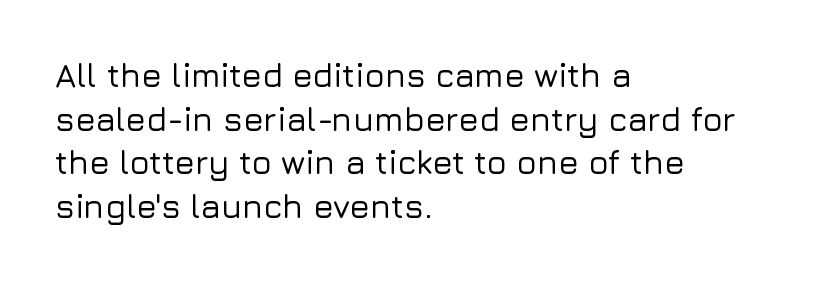
The image shows 33 px sans-serif type, upright; set left-aligned, normal line spacing (1.32x), normal letter spacing, not underlined; low stroke contrast and a medium x-height.
